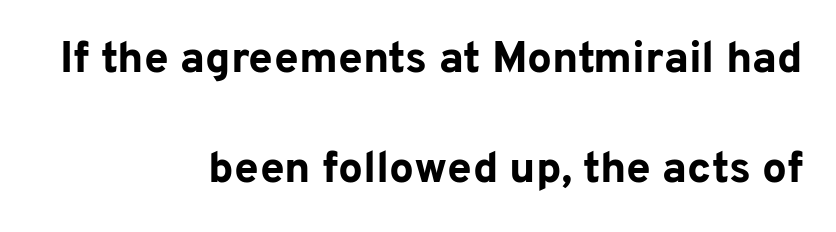
Widely set lines give the paragraph a tall, airy silhouette. The gaps between neighbouring characters are ordinary and unremarkable. A typesetter would label this face a sans. A bare baseline throughout the passage. The rag falls on the left side of this text block. The type sits square on the baseline with zero lean.
